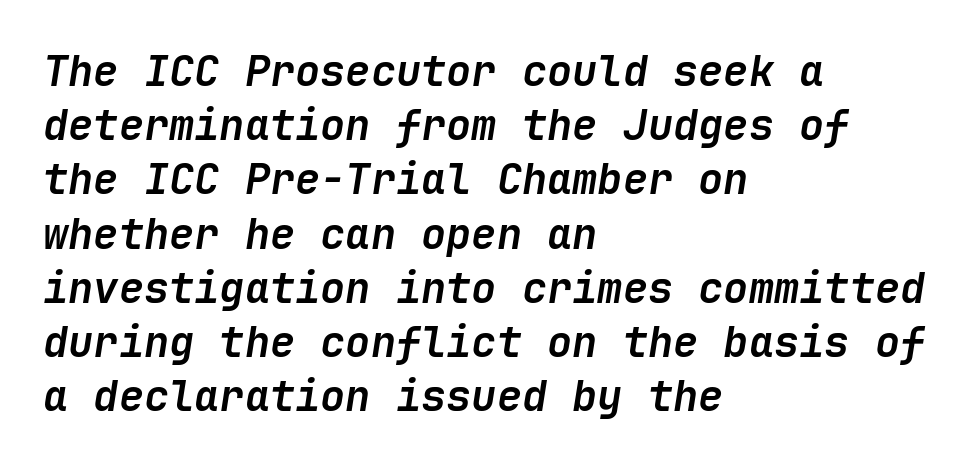
Q: Is the text bold? A: Yes.
Q: Is the text italic (slanted)? A: Yes, it leans right by about 9 degrees.
Q: Is the text underlined? A: No.
Q: How is the paragraph aligned? A: Left-aligned.
Q: Is the spacing between letters normal or unusually wide? A: Normal.
Q: Is the spacing between lines tight, normal or loose? A: Normal.
Q: Width (condensed, normal, or wide)? A: Normal.
Q: Stroke contrast? A: Low.
Q: x-height? A: Medium.
